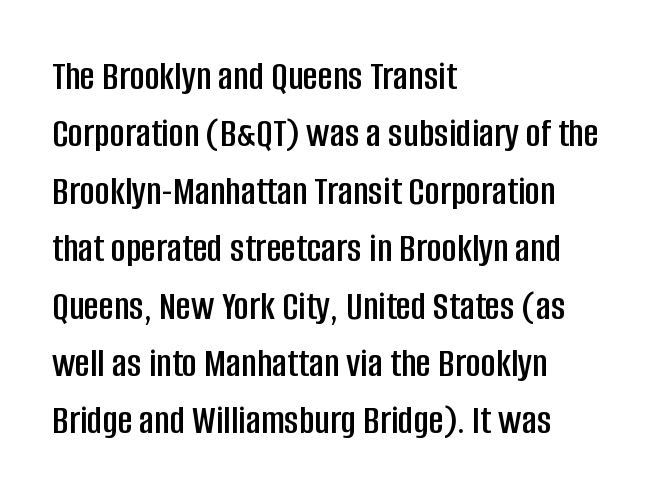
{"serif": "no", "italic": "no", "width": "condensed", "stroke_contrast": "low", "x_height": "large", "monospaced": "no", "underline": "no", "align": "left", "line_spacing": "normal", "line_spacing_ratio": 1.4, "letter_spacing": "normal", "letter_spacing_em": 0.0, "glyph_px": 41}
